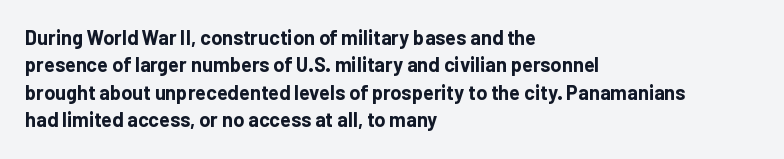
The image shows 20 px bold type, upright; set left-aligned, normal line spacing (1.37x), normal letter spacing, not underlined.
